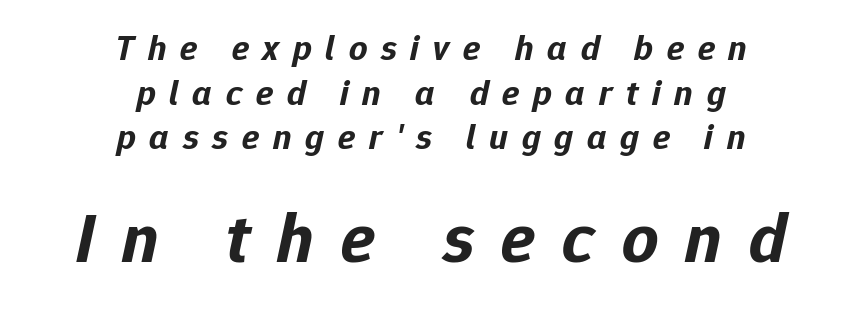
The image shows 71 px bold type, italic (leaning right); set centered, line spacing 1.24x, unusually wide letter spacing (+0.38 em), not underlined; the second (bottom) block is 1.97x larger; low stroke contrast and a medium x-height.
